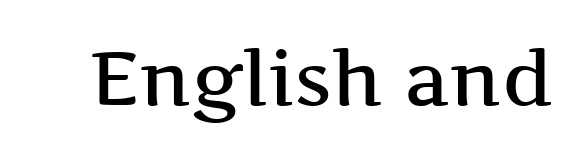
Looks like regular typesetting: each glyph gets only the width it needs. Any mark beneath the type? The region is blank. The rendering keeps characters at their native spacing. In terms of weight, the rendering is demibold, just under bold. This is the regular roman posture of the typeface.
